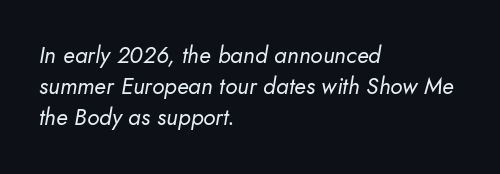
{"italic": "yes", "lean": "right", "slant_degrees": 10, "bold": "no", "underline": "no", "align": "left", "line_spacing": "normal", "line_spacing_ratio": 1.35, "letter_spacing": "normal", "letter_spacing_em": 0.0, "glyph_px": 23}
